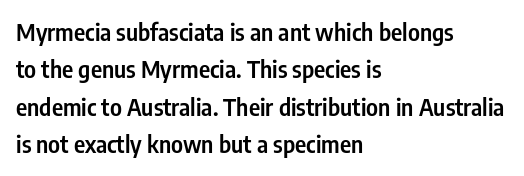
Summary of vertical rhythm: regular, with standard interline spacing. Do the letters lean? They stand straight. The passage is arranged the way most books set body copy — flush left. Bare-footed words on every line. The gaps between neighbouring characters are ordinary and unremarkable.
